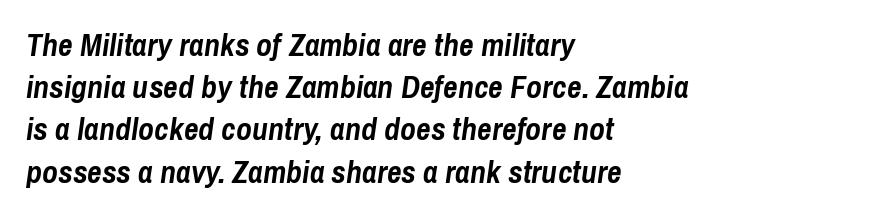
The image shows 32 px semibold, condensed type, italic (leaning right); set left-aligned, normal line spacing (1.32x), normal letter spacing, not underlined; low stroke contrast and a medium x-height.
